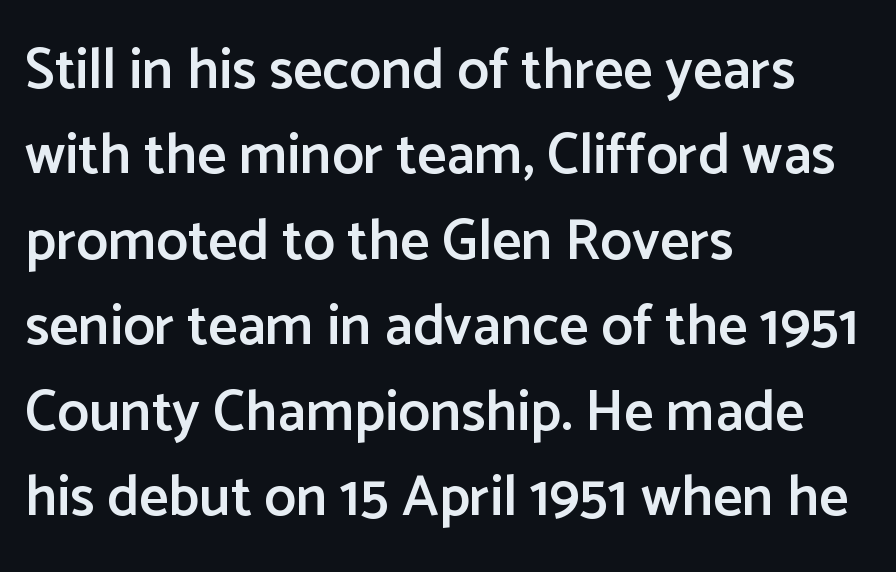
Q: Is the text bold? A: Semi-bold.
Q: Is the text italic (slanted)? A: No, it is upright.
Q: Is the typeface a serif or a sans-serif typeface? A: Sans-serif.
Q: Is the text underlined? A: No.
Q: How is the paragraph aligned? A: Left-aligned.
Q: Is the spacing between letters normal or unusually wide? A: Normal.
Q: Is the spacing between lines tight, normal or loose? A: Normal.
Q: Width (condensed, normal, or wide)? A: Normal.
Q: Stroke contrast? A: Low.
Q: x-height? A: Medium.
Q: Monospaced? A: No.
